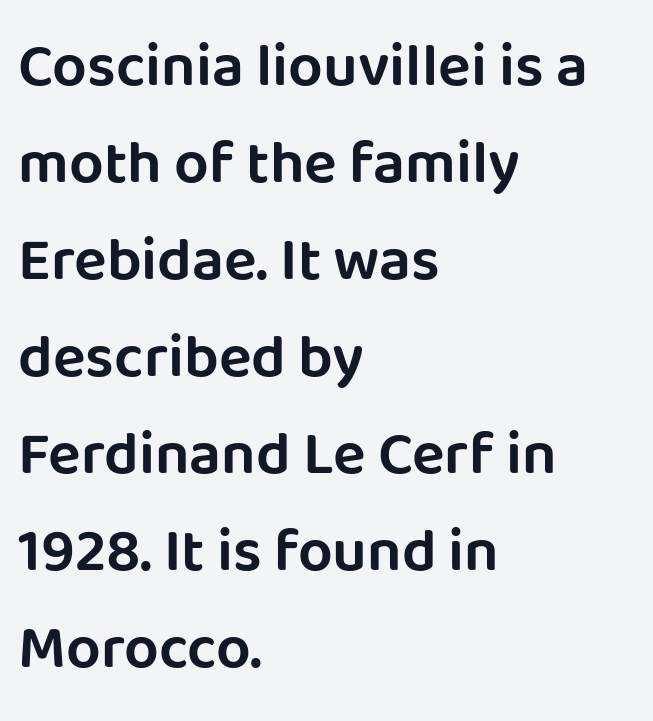
Q: Is the text italic (slanted)? A: No, it is upright.
Q: Is the typeface a serif or a sans-serif typeface? A: Sans-serif.
Q: Is the text underlined? A: No.
Q: How is the paragraph aligned? A: Left-aligned.
Q: Is the spacing between letters normal or unusually wide? A: Normal.
Q: Is the spacing between lines tight, normal or loose? A: Normal.
Q: Width (condensed, normal, or wide)? A: Normal.
Q: Stroke contrast? A: Low.
Q: x-height? A: Large.
Q: Monospaced? A: No.
